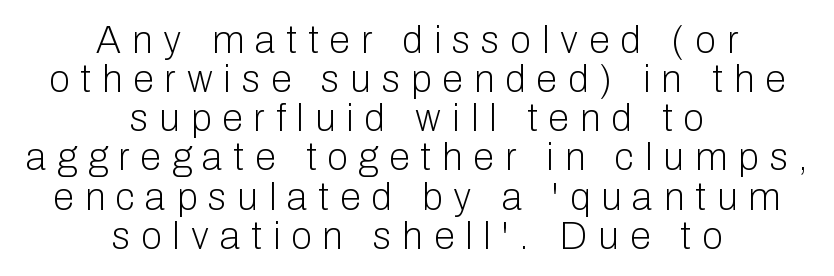
Spacing verdict: proportional, widths tailored to each character. Tracking here is generous; glyphs stand well apart from one another. This rendering features lettering with no underline. No extra ink here — the face is not bold. Casual observation: everything's sitting right in the middle. No feet cap the strokes, marking this as sans-serif type.
